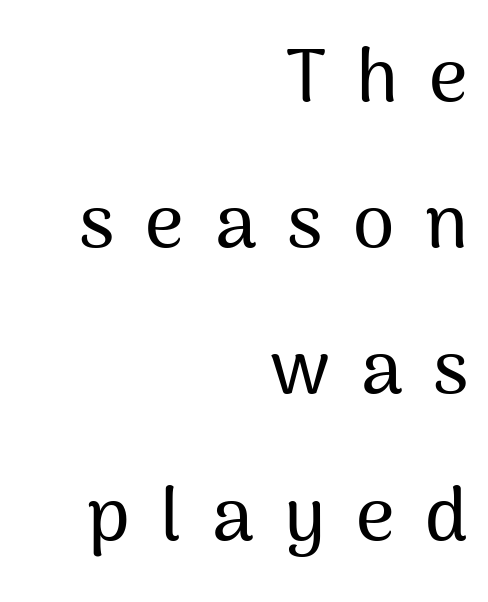
The image shows 75 px sans-serif type, upright; set right-aligned, loose line spacing (1.95x), unusually wide letter spacing (+0.41 em), not underlined; medium stroke contrast and a medium x-height.
